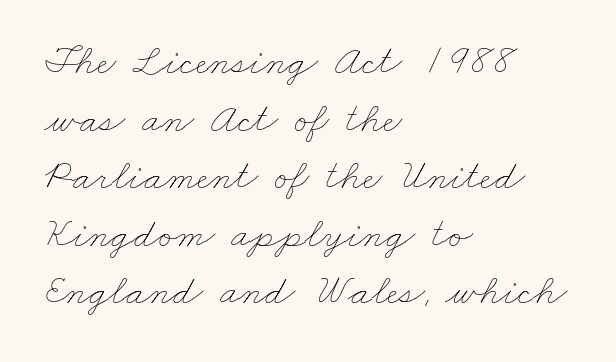
{"bold": "no", "weight": "thin", "width": "wide", "stroke_contrast": "low", "x_height": "small", "monospaced": "no", "underline": "no", "align": "left", "line_spacing": "normal", "line_spacing_ratio": 1.37, "letter_spacing": "normal", "letter_spacing_em": 0.0, "glyph_px": 42}
